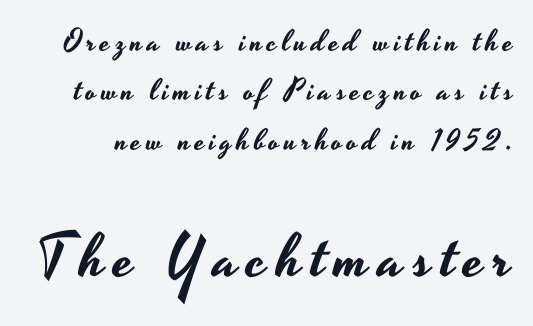
Q: Is the text italic (slanted)? A: Yes.
Q: Is the typeface a serif or a sans-serif typeface? A: Sans-serif.
Q: Is the text underlined? A: No.
Q: Is the spacing between lines tight, normal or loose? A: Normal.
Q: Which block of text is set in a larger size, the first (top) or the second (bottom)? A: The second (bottom) one.
Q: Width (condensed, normal, or wide)? A: Wide.
Q: Stroke contrast? A: Low.
Q: x-height? A: Small.
Q: Monospaced? A: No.
